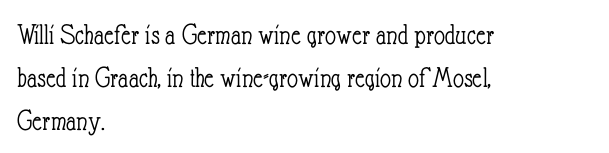
Q: Is the text bold? A: No.
Q: Is the text italic (slanted)? A: No, it is upright.
Q: Is the text underlined? A: No.
Q: How is the paragraph aligned? A: Left-aligned.
Q: Is the spacing between letters normal or unusually wide? A: Normal.
Q: Is the spacing between lines tight, normal or loose? A: Normal.
Q: Width (condensed, normal, or wide)? A: Condensed.
Q: Stroke contrast? A: Low.
Q: x-height? A: Small.
Q: Monospaced? A: No.
